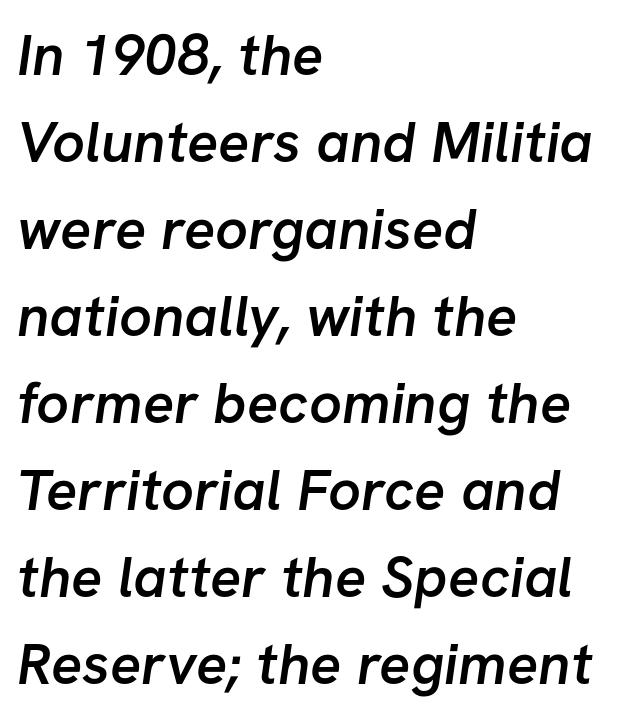
The image shows 58 px semibold sans-serif type; set left-aligned, normal line spacing (1.5x), normal letter spacing, not underlined; low stroke contrast and a medium x-height.
